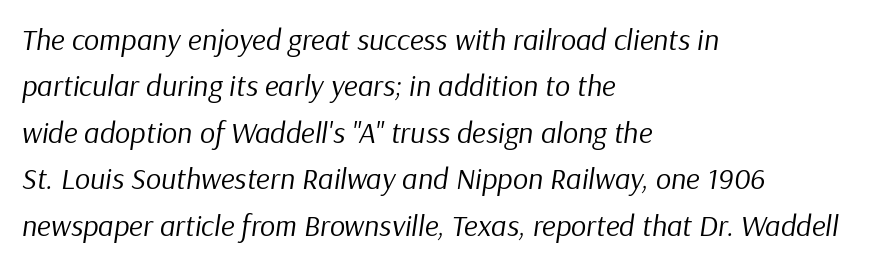
{"italic": "yes", "lean": "right", "slant_degrees": 9, "bold": "no", "weight": "regular", "width": "normal", "stroke_contrast": "low", "x_height": "medium", "monospaced": "no", "underline": "no", "align": "left", "line_spacing": "normal", "line_spacing_ratio": 1.55, "letter_spacing": "normal", "letter_spacing_em": 0.0, "glyph_px": 30}
